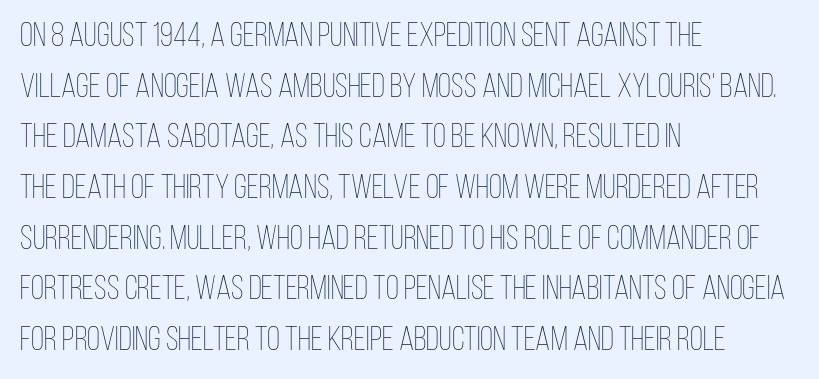
The face used here is proportionally spaced, like ordinary book or web type. The vertical gap from one line to the next is medium. Unmarked baselines from the first word to the last. Caption: multi-line text, flush left, ragged right. Stroke mass is kept to a normal reading level or below. How are the letters spaced? Ordinarily, with no added tracking.
